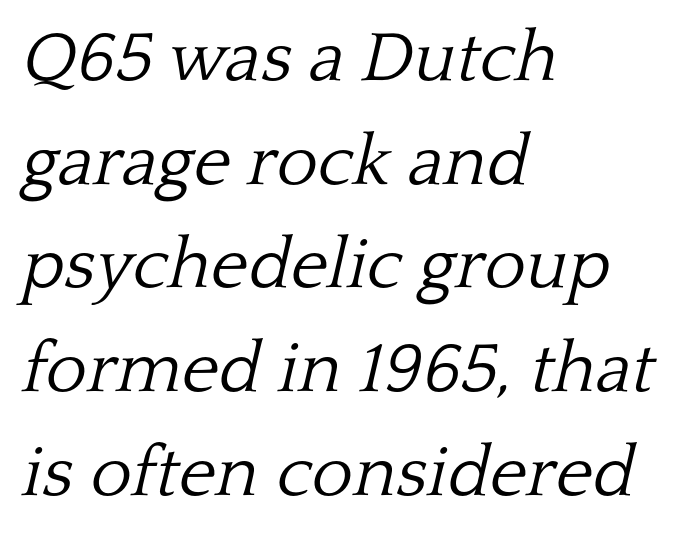
The leading is moderate, giving the passage an even texture. Reading down the block, your eye returns to a fixed left position each line. The font sits on the lighter half of the weight spectrum, regular included. Emphasis-style slanted type is in use.
